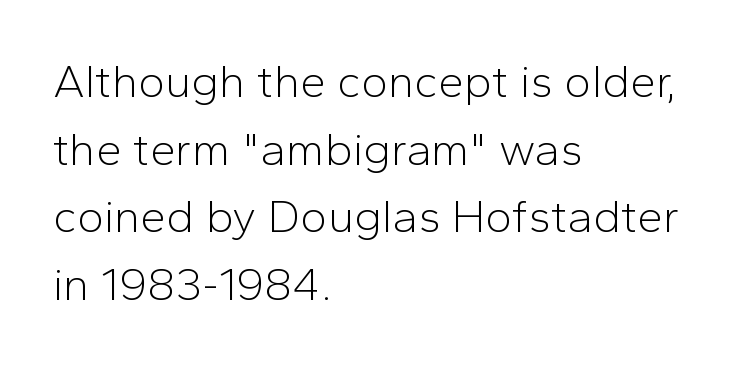
The gaps between neighbouring characters are ordinary and unremarkable. The gap between lines stays unmarked. Nope, not italic — everything's standing straight. A typesetter would label this face a sans. This reads as an unemphasized weight, regular at the heaviest. Baseline-to-baseline distance is the conventional proportion of letter height.
